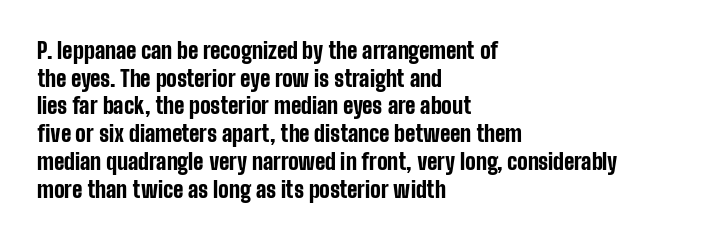
{"italic": "no", "bold": "yes", "underline": "no", "align": "left", "line_spacing": "normal", "line_spacing_ratio": 1.26, "letter_spacing": "normal", "letter_spacing_em": 0.0, "glyph_px": 22}
